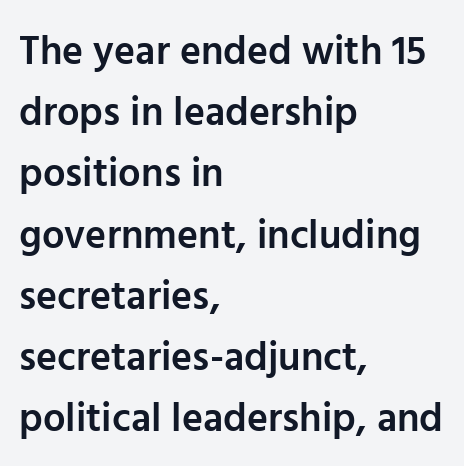
Q: Is the text bold? A: Semi-bold.
Q: Is the text italic (slanted)? A: No, it is upright.
Q: Is the typeface a serif or a sans-serif typeface? A: Sans-serif.
Q: Is the text underlined? A: No.
Q: How is the paragraph aligned? A: Left-aligned.
Q: Is the spacing between letters normal or unusually wide? A: Normal.
Q: Is the spacing between lines tight, normal or loose? A: Normal.
Q: Width (condensed, normal, or wide)? A: Normal.
Q: Stroke contrast? A: Low.
Q: x-height? A: Medium.
Q: Monospaced? A: No.
